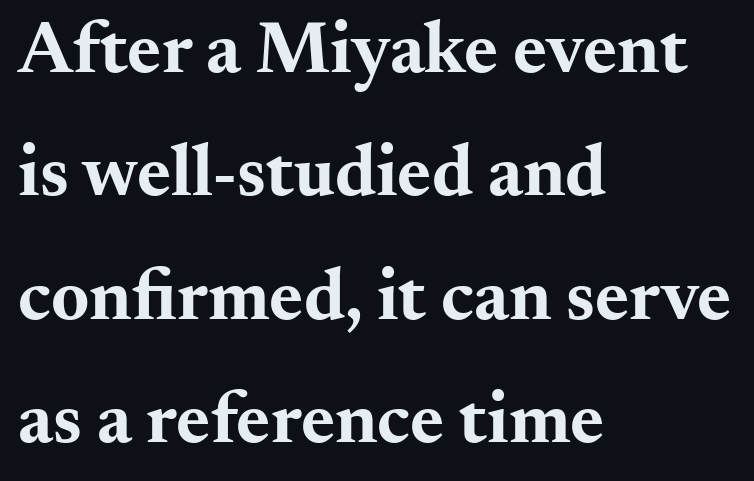
Q: Is the text bold? A: Yes.
Q: Is the text italic (slanted)? A: No, it is upright.
Q: Is the typeface a serif or a sans-serif typeface? A: Serif.
Q: Is the text underlined? A: No.
Q: How is the paragraph aligned? A: Left-aligned.
Q: Is the spacing between letters normal or unusually wide? A: Normal.
Q: Is the spacing between lines tight, normal or loose? A: Normal.
Q: Width (condensed, normal, or wide)? A: Wide.
Q: Stroke contrast? A: Medium.
Q: x-height? A: Small.
Q: Monospaced? A: No.
